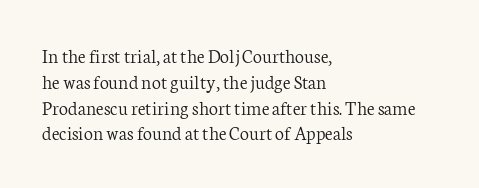
The image shows 20 px text type, upright; set left-aligned, normal line spacing (1.29x), normal letter spacing, not underlined.
